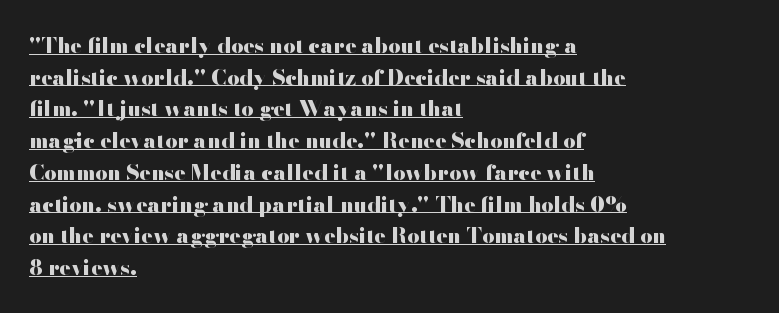
The image shows 21 px bold type, upright; set left-aligned, normal line spacing (1.51x), normal letter spacing, underlined.
